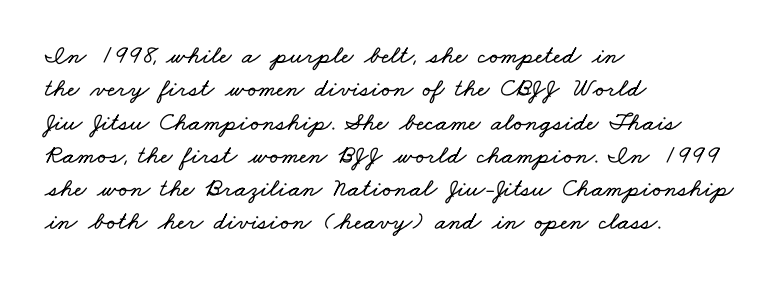
The image shows 26 px text type; set left-aligned, normal line spacing (1.28x), normal letter spacing, not underlined.
